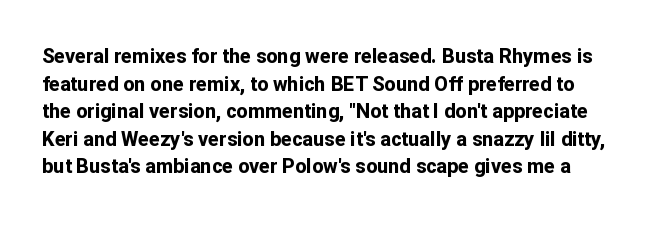
{"italic": "no", "bold": "yes", "underline": "no", "line_spacing": "normal", "line_spacing_ratio": 1.38, "letter_spacing": "normal", "letter_spacing_em": 0.0, "glyph_px": 20}
